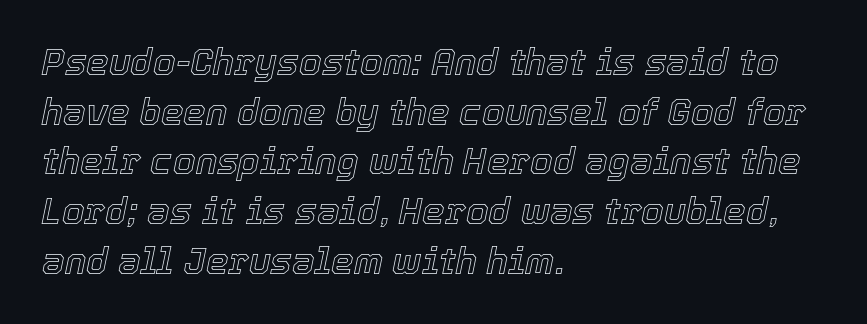
Characters follow at the spacing the type designer built in. The setting favours the left margin, as ordinary paragraphs usually do. Bare-footed words on every line. Looks like regular typesetting: each glyph gets only the width it needs.
